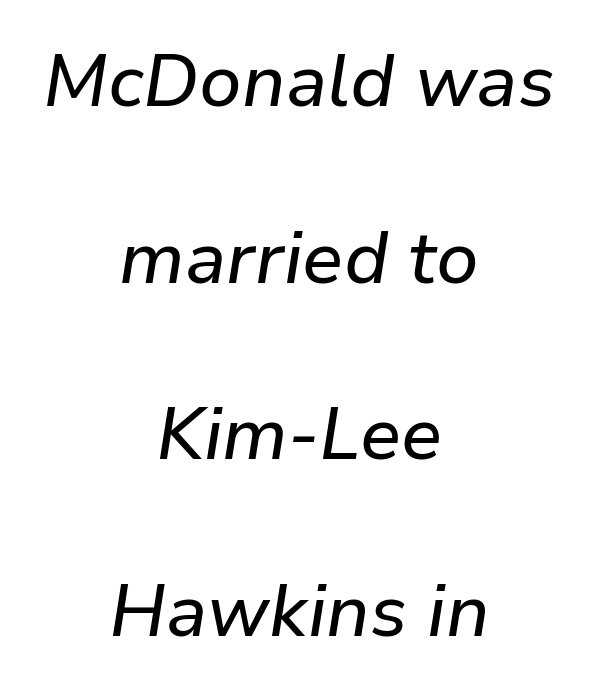
Q: Is the text italic (slanted)? A: Yes, it leans right by about 9 degrees.
Q: Is the text underlined? A: No.
Q: How is the paragraph aligned? A: Centered.
Q: Is the spacing between letters normal or unusually wide? A: Normal.
Q: Is the spacing between lines tight, normal or loose? A: Loose.
Q: Width (condensed, normal, or wide)? A: Normal.
Q: Stroke contrast? A: Low.
Q: x-height? A: Medium.
Q: Monospaced? A: No.
